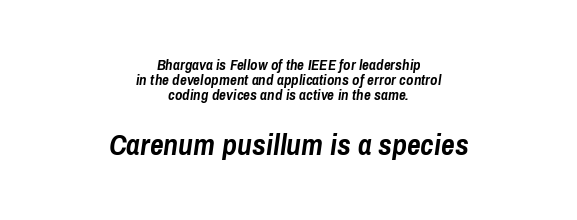
Each line is balanced around a shared central axis. Words float on clear page, feet unadorned. The rendering uses a small line-height, squeezing the rows. A typesetter would mark this as italic. Between one letter and the next there's only the usual sliver of space.
